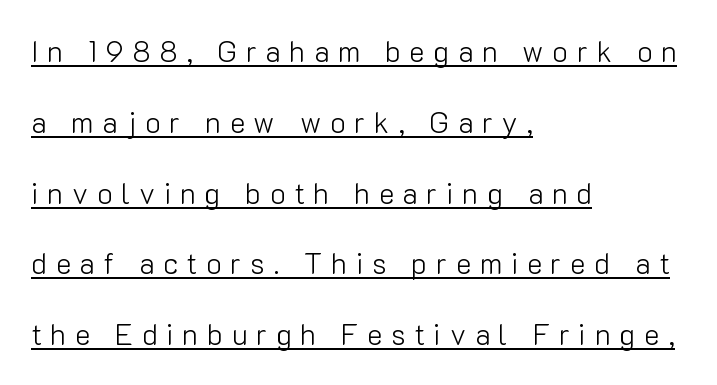
Q: Is the text bold? A: No.
Q: Is the text italic (slanted)? A: No, it is upright.
Q: Is the typeface a serif or a sans-serif typeface? A: Sans-serif.
Q: Is the text underlined? A: Yes.
Q: How is the paragraph aligned? A: Left-aligned.
Q: Is the spacing between letters normal or unusually wide? A: Unusually wide.
Q: Is the spacing between lines tight, normal or loose? A: Loose.
Q: Width (condensed, normal, or wide)? A: Normal.
Q: Stroke contrast? A: Low.
Q: x-height? A: Medium.
Q: Monospaced? A: No.
